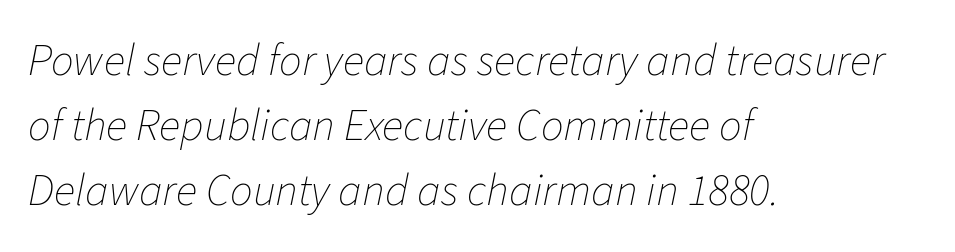
The image shows 45 px thin type, italic (leaning right); set left-aligned, normal line spacing (1.45x), normal letter spacing, not underlined; low stroke contrast and a medium x-height.
